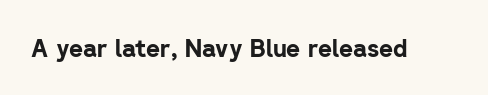
What stands out about the letter spacing? Nothing — it is the standard amount. Upright lettering throughout. Bold? Absolutely — the strokes are thick and heavy. The glyphs are unaccompanied by any horizontal stroke below them.
